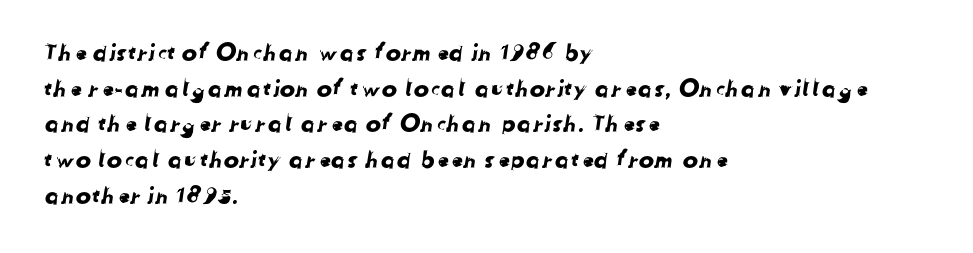
{"underline": "no", "align": "left", "line_spacing": "normal", "line_spacing_ratio": 1.55, "letter_spacing": "normal", "letter_spacing_em": 0.0, "glyph_px": 23}
